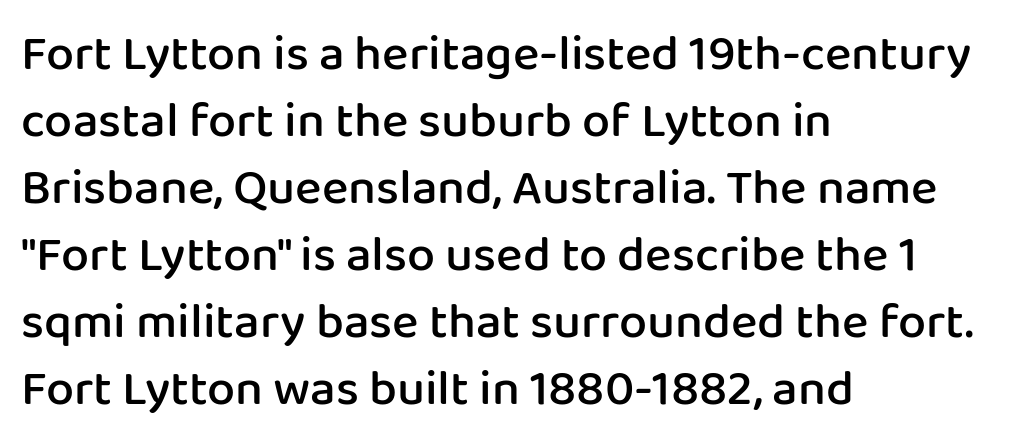
{"serif": "no", "italic": "no", "bold": "semi", "weight": "semibold", "width": "normal", "stroke_contrast": "low", "x_height": "medium", "monospaced": "no", "underline": "no", "align": "left", "line_spacing": "normal", "line_spacing_ratio": 1.34, "letter_spacing": "normal", "letter_spacing_em": 0.0, "glyph_px": 50}
